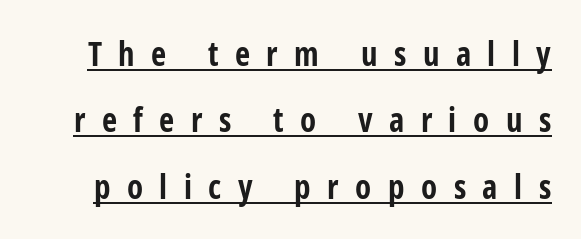
The image shows 33 px bold, condensed sans-serif type, upright; set loose line spacing (2.01x), unusually wide letter spacing (+0.5 em), underlined; low stroke contrast and a medium x-height.
